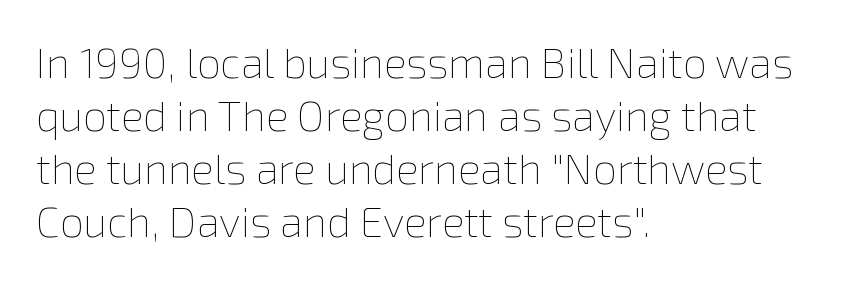
{"italic": "no", "bold": "no", "weight": "thin", "width": "normal", "stroke_contrast": "low", "x_height": "medium", "monospaced": "no", "underline": "no", "align": "left", "line_spacing": "normal", "line_spacing_ratio": 1.26, "letter_spacing": "normal", "letter_spacing_em": 0.0, "glyph_px": 42}
